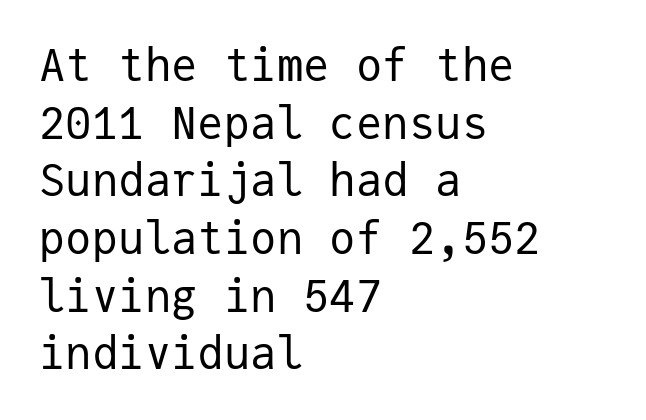
Q: Is the text bold? A: No.
Q: Is the text italic (slanted)? A: No, it is upright.
Q: Is the typeface a serif or a sans-serif typeface? A: Sans-serif.
Q: Is the text underlined? A: No.
Q: How is the paragraph aligned? A: Left-aligned.
Q: Is the spacing between letters normal or unusually wide? A: Normal.
Q: Is the spacing between lines tight, normal or loose? A: Normal.
Q: Width (condensed, normal, or wide)? A: Normal.
Q: Stroke contrast? A: Low.
Q: x-height? A: Medium.
Q: Monospaced? A: Yes.
